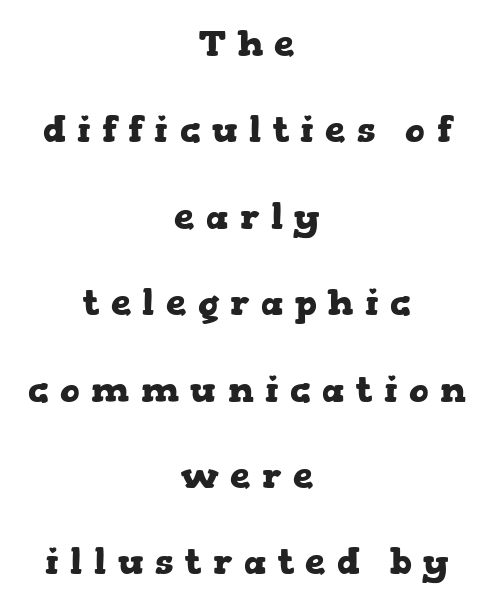
Old-style or modern, the face here clearly has serifs. Check the space under the baseline: it is left empty. Ascenders rise straight up at ninety degrees. Students, note that the glyphs here are deliberately spaced far apart. If you measured baseline to baseline, you'd find a long distance. Line starts and ends both wander, symmetrically.
